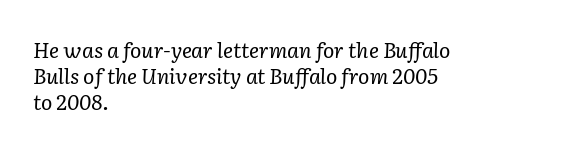
The image shows 21 px text type, italic (leaning right); set left-aligned, normal line spacing (1.25x), normal letter spacing, not underlined.
